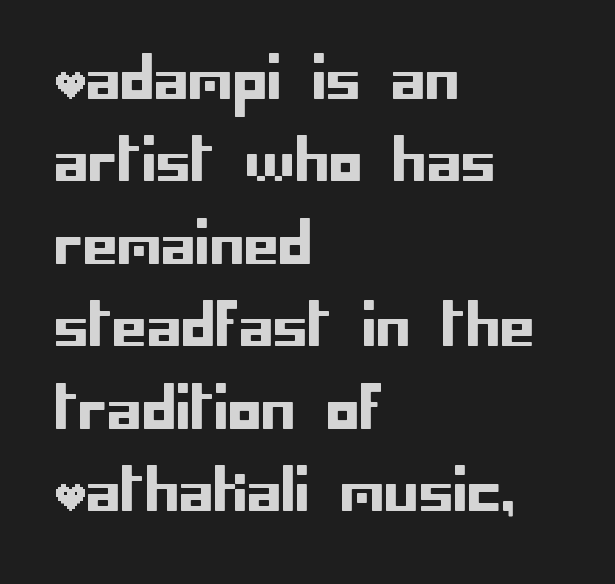
Q: Is the text italic (slanted)? A: No, it is upright.
Q: Is the typeface a serif or a sans-serif typeface? A: Sans-serif.
Q: Is the text underlined? A: No.
Q: How is the paragraph aligned? A: Left-aligned.
Q: Is the spacing between letters normal or unusually wide? A: Normal.
Q: Is the spacing between lines tight, normal or loose? A: Normal.
Q: Width (condensed, normal, or wide)? A: Normal.
Q: Stroke contrast? A: Low.
Q: x-height? A: Large.
